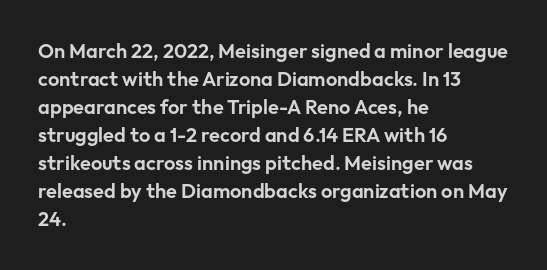
Ordinary non-slanted type is in use. Type without underlining. A typesetter would call this zero additional tracking. Horizontally, the lines are justified to the leading edge only. Honestly, the row spacing looks completely unremarkable.
